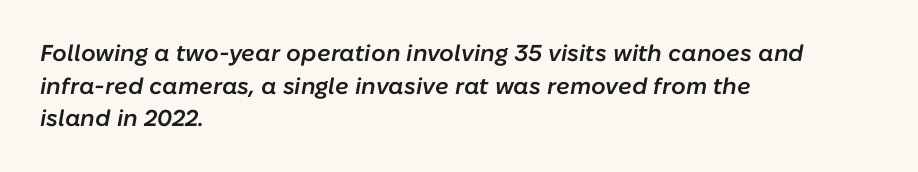
Horizontal alignment here is leftward, the default for most running prose. What weight is shown? A semibold, between regular and bold. Emphasis-style slanted type is in use. Honestly, the letter spacing is just normal — you wouldn't notice it.
